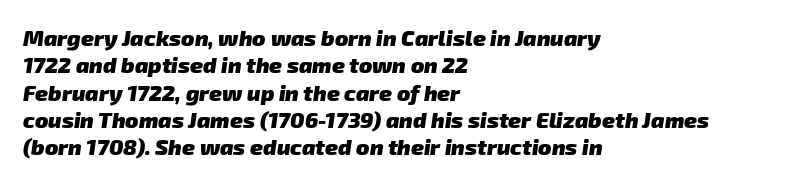
{"bold": "yes", "underline": "no", "align": "left", "line_spacing_ratio": 1.24, "letter_spacing": "normal", "letter_spacing_em": 0.0, "glyph_px": 22}
